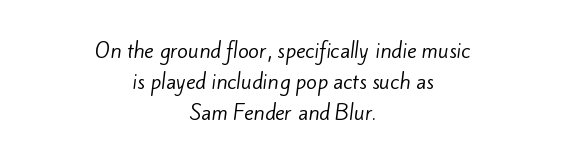
The image shows 20 px text type; set centered, normal line spacing (1.56x), normal letter spacing, not underlined.
